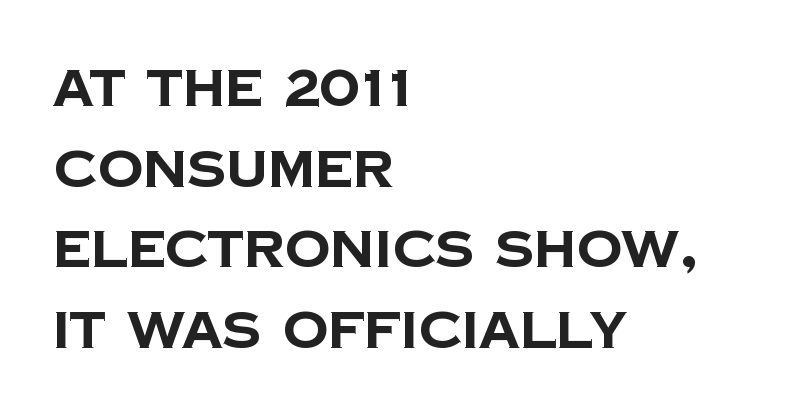
Pretty heavy lettering here — definitely bold. To sum up the face: it is a sans, with no serifs. Does extra space separate the letters? No, they use regular spacing. The lines in this sample share a left origin and differ only in where they stop.
